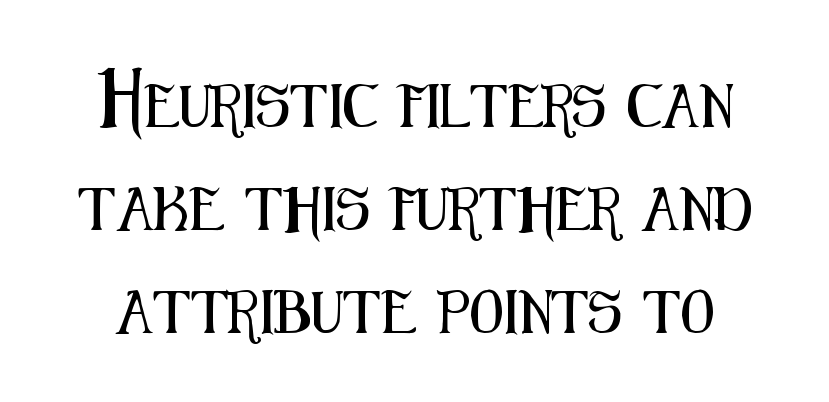
Tracking here is standard; glyphs follow each other at the usual distance. This sample has the flowing, uneven cadence of proportional lettering. Rendered with straight, roman letterforms. Vertical spacing — loose.
